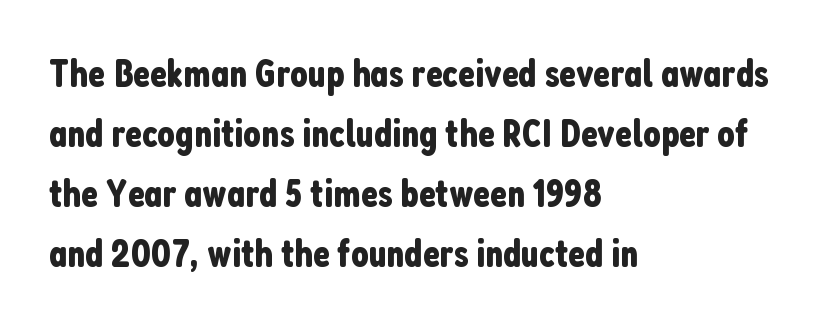
The letters stand straight up with perfectly vertical stems. The compositor pushed each line to the left boundary. The face used here is proportionally spaced, like ordinary book or web type. Observe the ordinary spacing: letters are neighbours, not strangers. Examine the stroke ends and you'll find no serifs. Quick note: interline space is typical.
